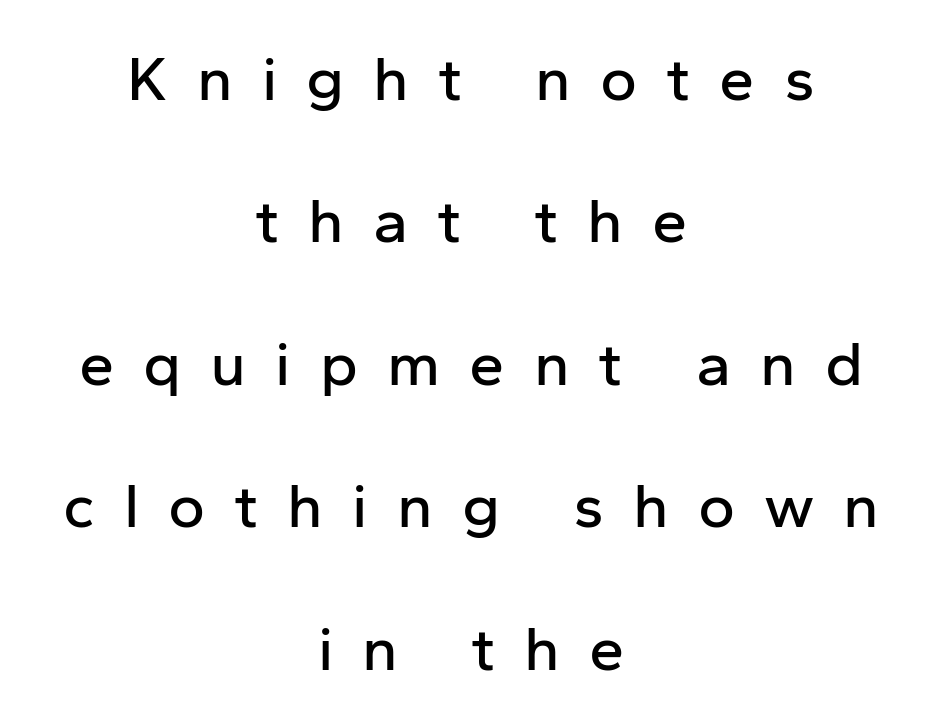
{"serif": "no", "italic": "no", "width": "normal", "stroke_contrast": "low", "x_height": "medium", "monospaced": "no", "underline": "no", "align": "center", "line_spacing": "loose", "line_spacing_ratio": 2.26, "letter_spacing": "wide", "letter_spacing_em": 0.46, "glyph_px": 63}
